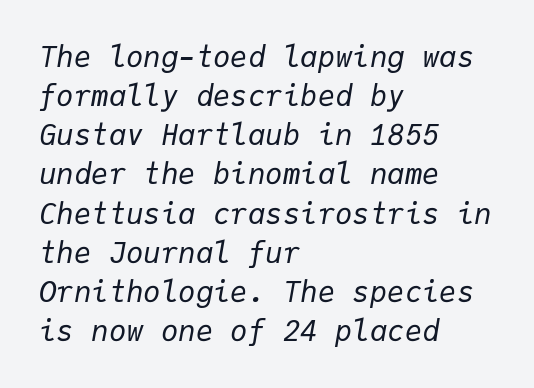
Q: Is the text bold? A: No.
Q: Is the text italic (slanted)? A: Yes, it leans right by about 9 degrees.
Q: Is the text underlined? A: No.
Q: How is the paragraph aligned? A: Left-aligned.
Q: Is the spacing between letters normal or unusually wide? A: Normal.
Q: Is the spacing between lines tight, normal or loose? A: Normal.
Q: Width (condensed, normal, or wide)? A: Normal.
Q: Stroke contrast? A: Low.
Q: x-height? A: Medium.
Q: Monospaced? A: Yes.
